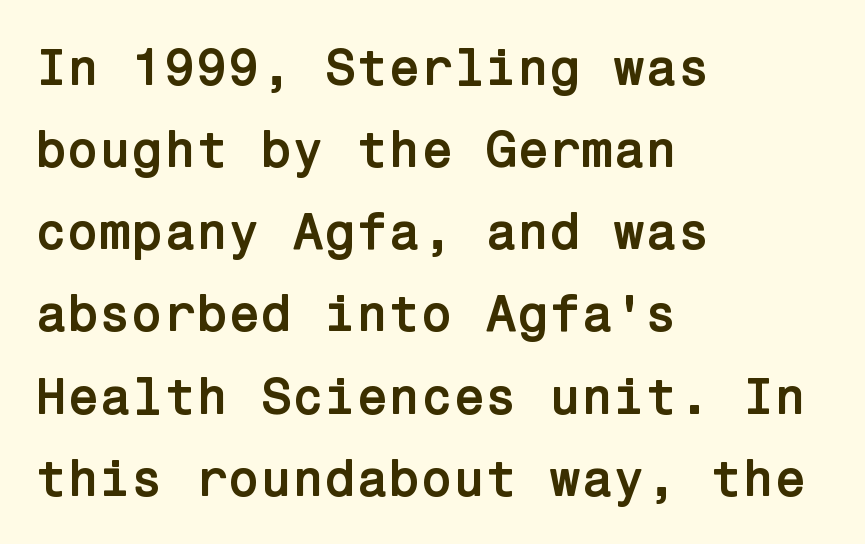
Q: Is the text bold? A: Yes.
Q: Is the text italic (slanted)? A: No, it is upright.
Q: Is the typeface a serif or a sans-serif typeface? A: Sans-serif.
Q: Is the text underlined? A: No.
Q: How is the paragraph aligned? A: Left-aligned.
Q: Is the spacing between letters normal or unusually wide? A: Normal.
Q: Is the spacing between lines tight, normal or loose? A: Normal.
Q: Width (condensed, normal, or wide)? A: Normal.
Q: Stroke contrast? A: Low.
Q: x-height? A: Medium.
